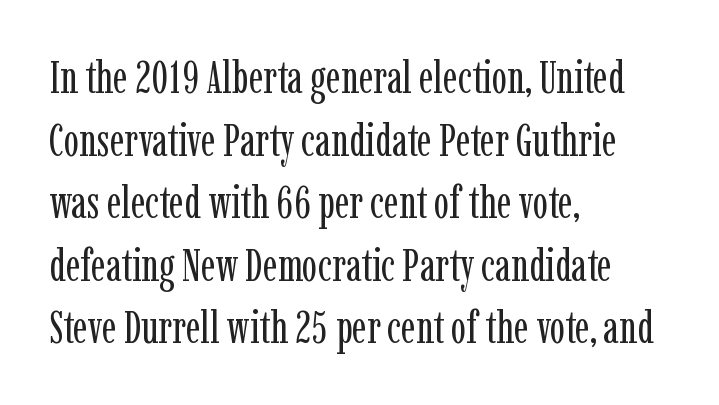
Q: Is the text bold? A: No.
Q: Is the text italic (slanted)? A: No, it is upright.
Q: Is the typeface a serif or a sans-serif typeface? A: Serif.
Q: Is the text underlined? A: No.
Q: How is the paragraph aligned? A: Left-aligned.
Q: Is the spacing between letters normal or unusually wide? A: Normal.
Q: Is the spacing between lines tight, normal or loose? A: Normal.
Q: Width (condensed, normal, or wide)? A: Condensed.
Q: Stroke contrast? A: Low.
Q: x-height? A: Medium.
Q: Monospaced? A: No.
